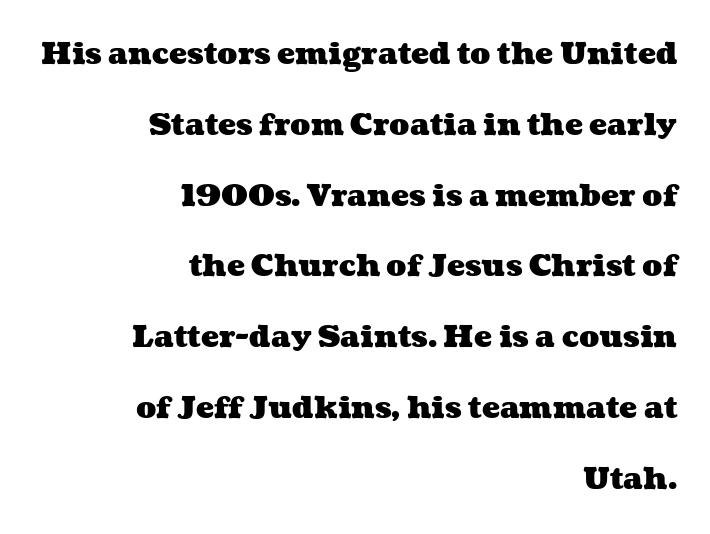
The image shows 30 px heavy, wide type; set right-aligned, loose line spacing (2.36x), normal letter spacing, not underlined; medium stroke contrast and a medium x-height.
